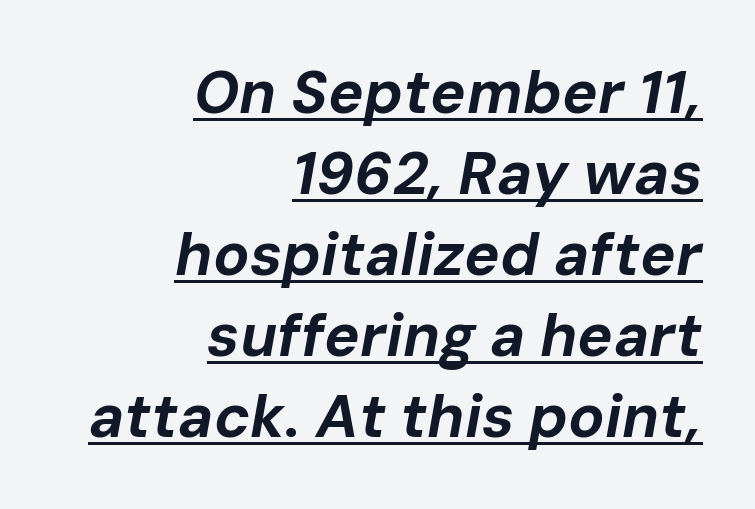
{"italic": "yes", "lean": "right", "slant_degrees": 10, "bold": "yes", "weight": "bold", "width": "normal", "stroke_contrast": "low", "x_height": "medium", "monospaced": "no", "underline": "yes", "align": "right", "line_spacing": "normal", "line_spacing_ratio": 1.35, "letter_spacing": "normal", "letter_spacing_em": 0.0, "glyph_px": 60}
